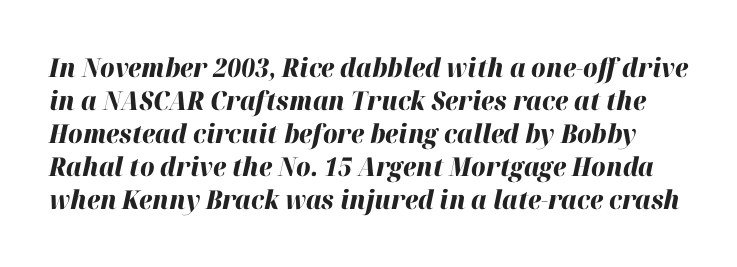
The vertical gap from one line to the next is medium. Would a proofreader flag this as italicized? Yes. The baseline area is clear. Nothing unusual about the tracking: characters are spaced as the font intends. How heavy is the stroke? Heavy — this is a bold.
